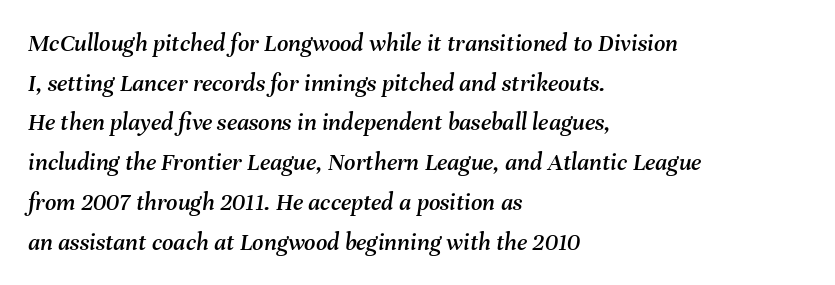
Q: Is the text italic (slanted)? A: Yes, it leans right by about 8 degrees.
Q: Is the text underlined? A: No.
Q: How is the paragraph aligned? A: Left-aligned.
Q: Is the spacing between letters normal or unusually wide? A: Normal.
Q: Is the spacing between lines tight, normal or loose? A: Normal.
